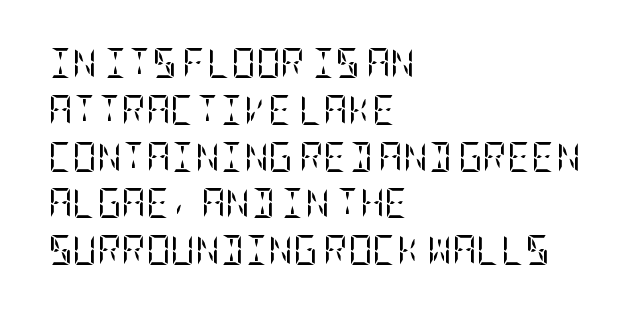
Q: Is the text bold? A: No.
Q: Is the text italic (slanted)? A: No, it is upright.
Q: Is the typeface a serif or a sans-serif typeface? A: Serif.
Q: Is the text underlined? A: No.
Q: How is the paragraph aligned? A: Left-aligned.
Q: Is the spacing between letters normal or unusually wide? A: Normal.
Q: Is the spacing between lines tight, normal or loose? A: Normal.
Q: Width (condensed, normal, or wide)? A: Condensed.
Q: Stroke contrast? A: Low.
Q: x-height? A: Large.
